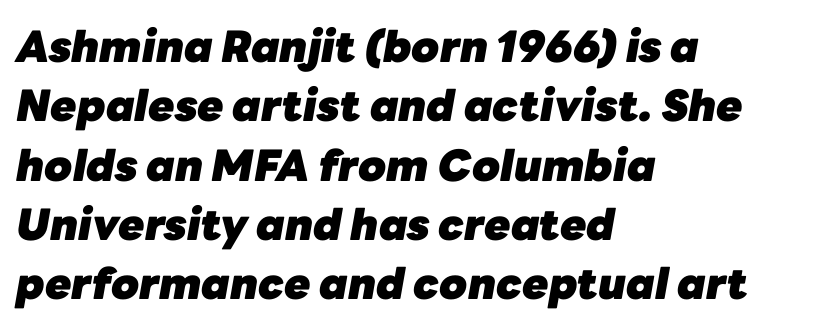
A clean baseline with only descenders dipping below it. In terms of leading, this rendering sits right in the middle. The passage shown leans; its letterforms are oblique. Each line starts at the same left margin while the right side varies.
